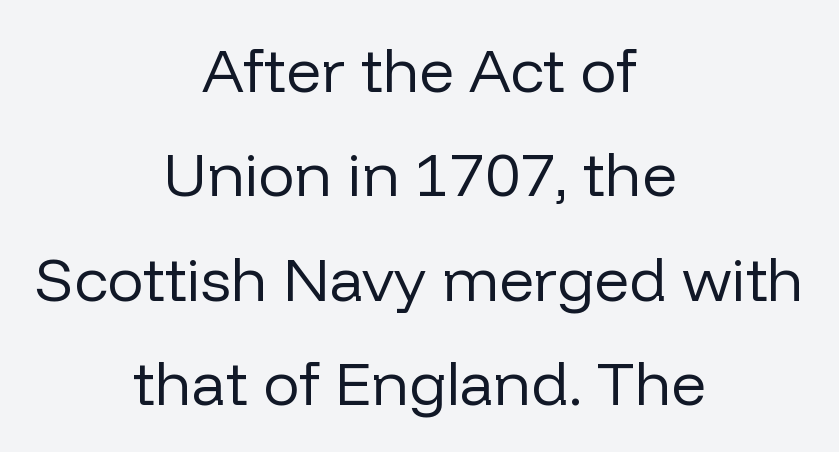
{"serif": "no", "italic": "no", "bold": "no", "weight": "regular", "width": "normal", "stroke_contrast": "low", "x_height": "medium", "monospaced": "no", "underline": "no", "align": "center", "line_spacing_ratio": 1.71, "letter_spacing": "normal", "letter_spacing_em": 0.0, "glyph_px": 61}
